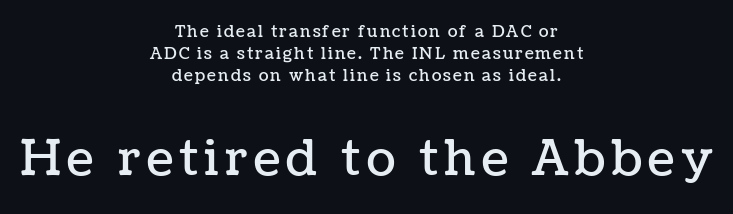
Unlike italic type, these characters show no tilt at all. In CSS terms this would be text-align: center. Vertically, the passage feels balanced, rows spaced as you'd expect. Rule under the text: the space is simply empty.
